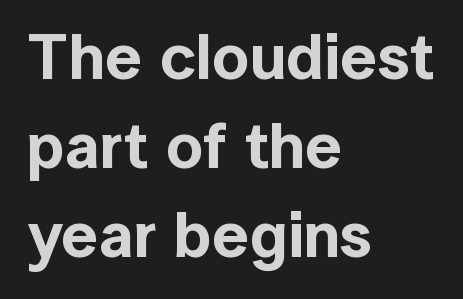
{"serif": "no", "italic": "no", "width": "normal", "x_height": "medium", "monospaced": "no", "underline": "no", "align": "left", "line_spacing": "normal", "line_spacing_ratio": 1.37, "letter_spacing": "normal", "letter_spacing_em": 0.0, "glyph_px": 65}
